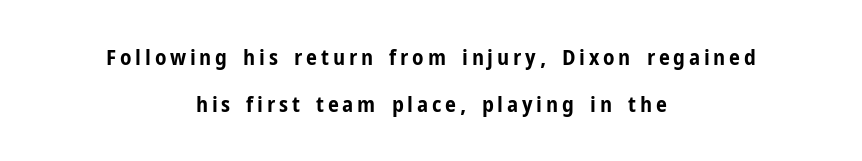
The image shows 22 px bold type, upright; set centered, loose line spacing (2.14x), not underlined.
